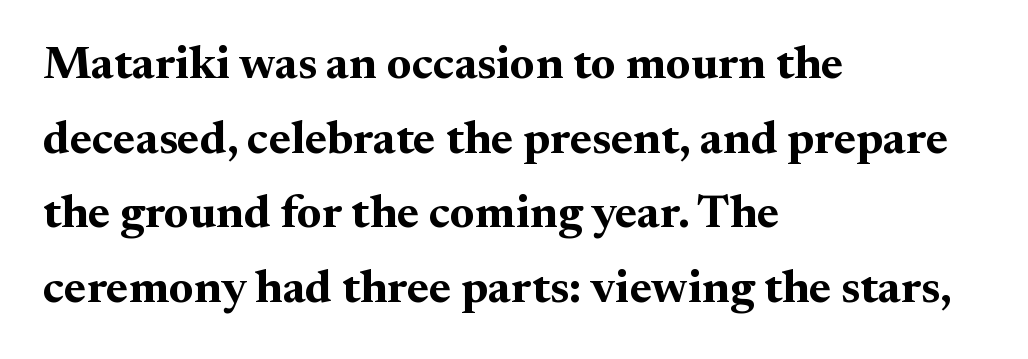
The image shows 47 px bold serif type, upright; set left-aligned, normal line spacing (1.59x), normal letter spacing, not underlined; medium stroke contrast and a small x-height.
